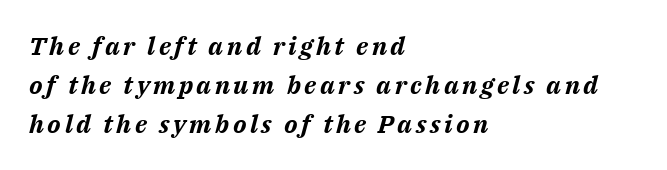
The image shows 25 px bold type, italic (leaning right); set left-aligned, normal line spacing (1.57x), not underlined.
